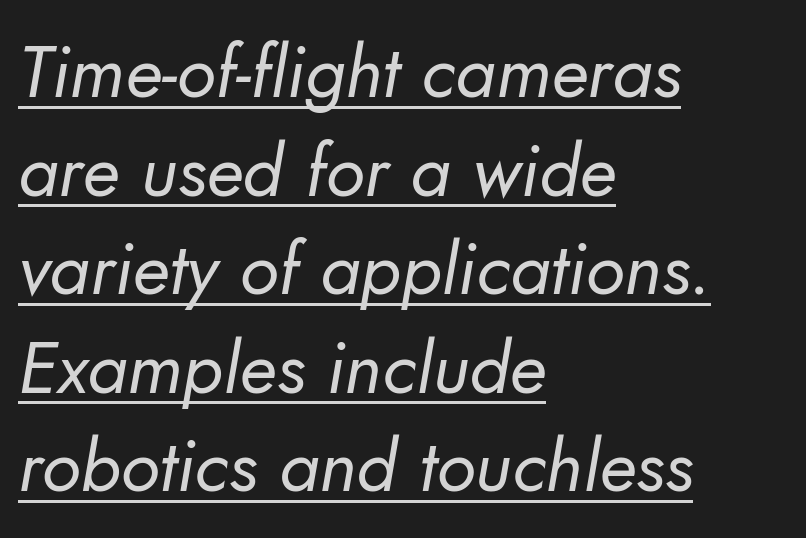
{"serif": "no", "bold": "no", "weight": "regular", "width": "normal", "stroke_contrast": "low", "x_height": "small", "monospaced": "no", "underline": "yes", "align": "left", "line_spacing": "normal", "line_spacing_ratio": 1.35, "letter_spacing": "normal", "letter_spacing_em": 0.0, "glyph_px": 73}
